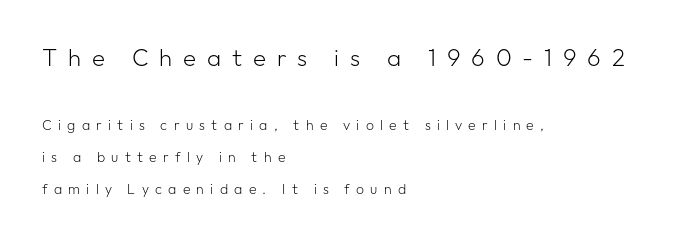
The image shows 24 px text type, upright; set left-aligned, loose line spacing (2.29x), unusually wide letter spacing (+0.45 em), not underlined; the first (top) block is 1.71x larger.
